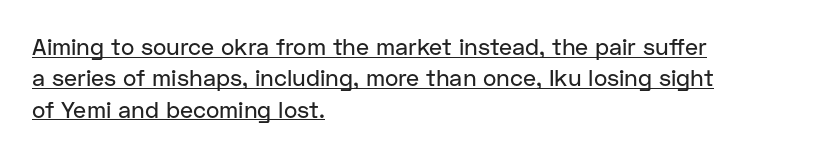
You can tell it's not italic because the verticals are truly vertical. The lines in this sample share a left origin and differ only in where they stop. Underline: present. Evenly set lines give the paragraph a standard silhouette. Characters follow at the spacing the type designer built in.
